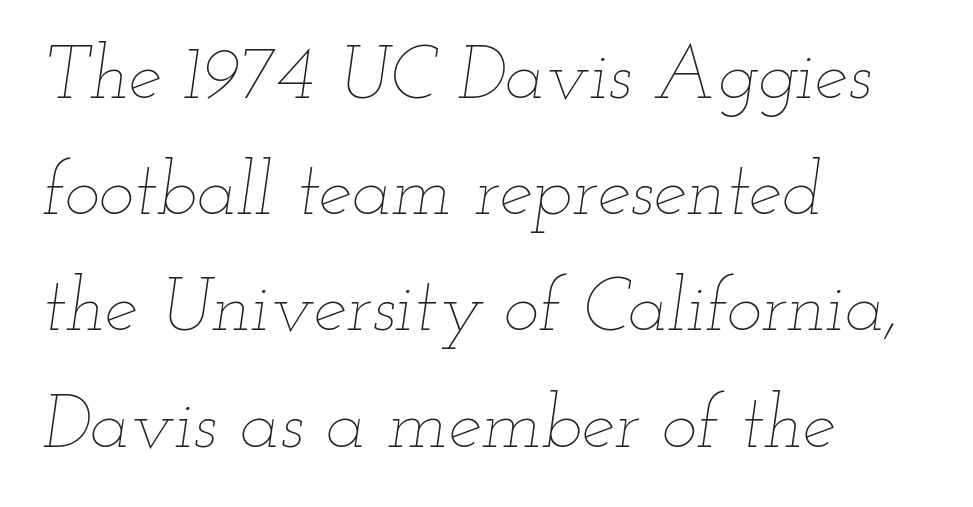
Q: Is the text bold? A: No.
Q: Is the text italic (slanted)? A: Yes, it leans right by about 12 degrees.
Q: Is the text underlined? A: No.
Q: How is the paragraph aligned? A: Left-aligned.
Q: Is the spacing between letters normal or unusually wide? A: Normal.
Q: Is the spacing between lines tight, normal or loose? A: Normal.
Q: Width (condensed, normal, or wide)? A: Wide.
Q: Stroke contrast? A: Low.
Q: x-height? A: Small.
Q: Monospaced? A: No.
